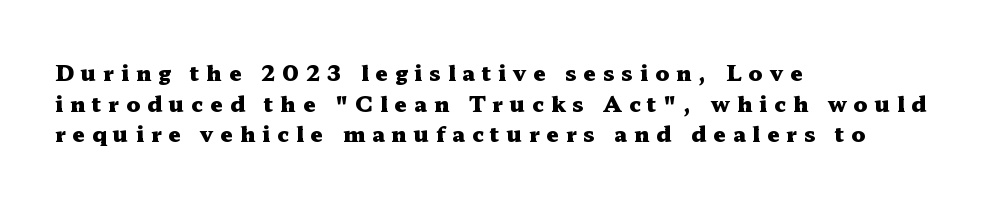
Q: Is the text bold? A: Yes.
Q: Is the text italic (slanted)? A: No, it is upright.
Q: Is the text underlined? A: No.
Q: How is the paragraph aligned? A: Left-aligned.
Q: Is the spacing between letters normal or unusually wide? A: Unusually wide.
Q: Is the spacing between lines tight, normal or loose? A: Normal.
